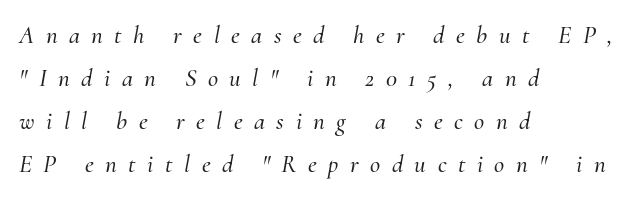
Bare-footed words on every line. These lines were composed using italics. Is the block centered? No — it sits flush against the left margin. Caption: expanded tracking, letters set apart.
